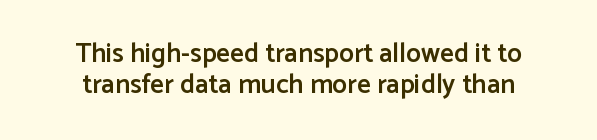
Students, observe: this is what under-led, compact text looks like. What weight is shown? A semibold, between regular and bold. No word sits above an underline. No italicization has been applied; the sample stays upright.
